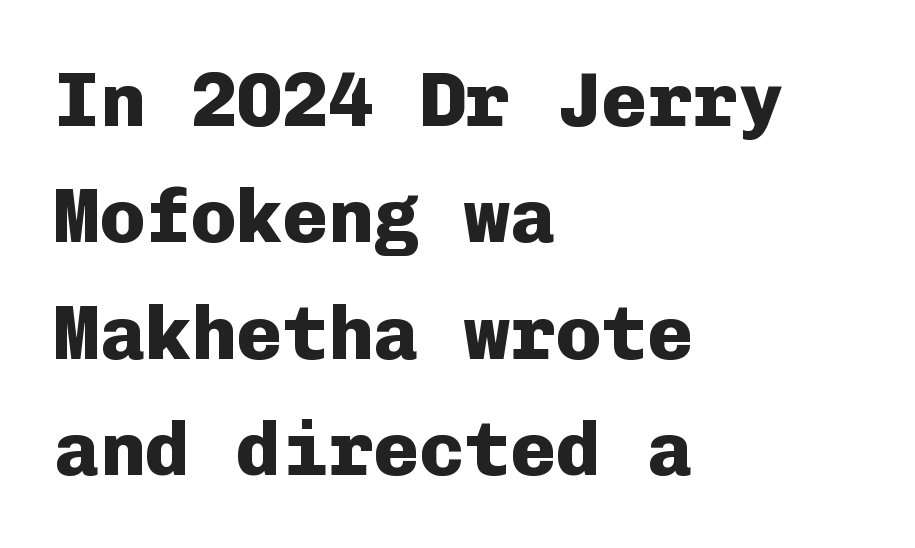
Q: Is the text bold? A: Yes.
Q: Is the text italic (slanted)? A: No, it is upright.
Q: Is the typeface a serif or a sans-serif typeface? A: Sans-serif.
Q: Is the text underlined? A: No.
Q: How is the paragraph aligned? A: Left-aligned.
Q: Is the spacing between letters normal or unusually wide? A: Normal.
Q: Is the spacing between lines tight, normal or loose? A: Normal.
Q: Width (condensed, normal, or wide)? A: Normal.
Q: Stroke contrast? A: Low.
Q: x-height? A: Medium.
Q: Monospaced? A: Yes.
